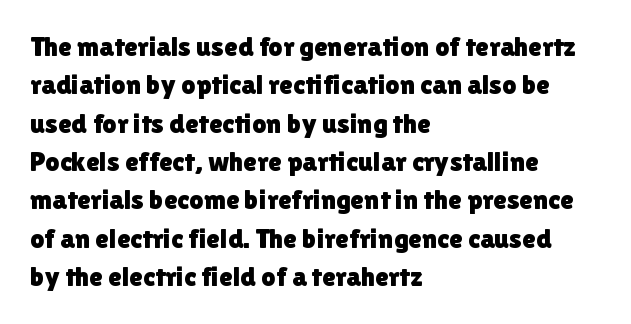
The letters sit at their default tracking, neither squeezed nor spread. Character widths vary here, with narrow letters taking less room than wide ones. Posture: vertical. Line starts are locked; line ends wander.
